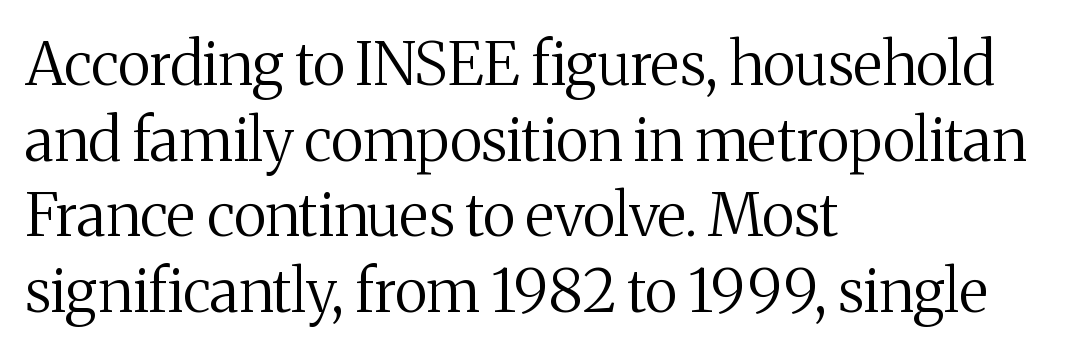
{"serif": "yes", "italic": "no", "bold": "no", "weight": "regular", "width": "normal", "stroke_contrast": "medium", "x_height": "medium", "monospaced": "no", "underline": "no", "align": "left", "line_spacing": "normal", "line_spacing_ratio": 1.26, "letter_spacing": "normal", "letter_spacing_em": 0.0, "glyph_px": 60}
